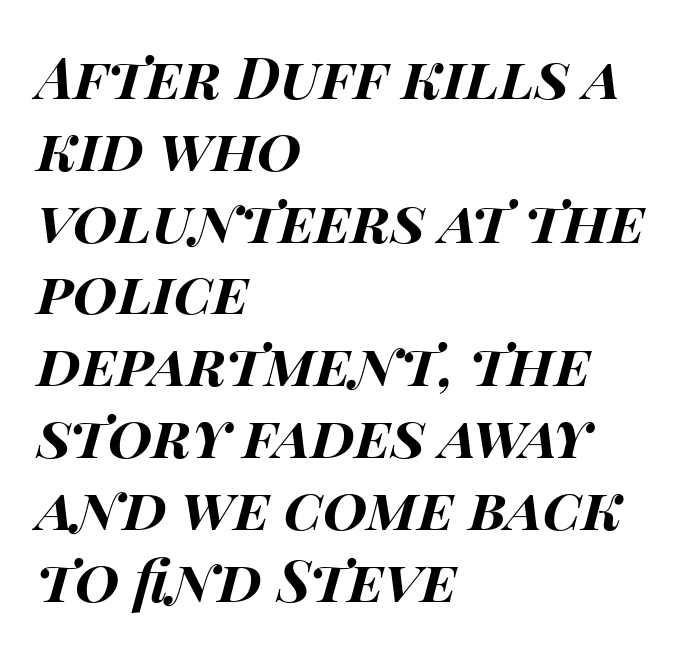
{"italic": "yes", "lean": "right", "slant_degrees": 14, "bold": "yes", "weight": "bold", "width": "wide", "stroke_contrast": "high", "x_height": "large", "monospaced": "no", "underline": "no", "align": "left", "line_spacing": "normal", "line_spacing_ratio": 1.26, "letter_spacing": "normal", "letter_spacing_em": 0.0, "glyph_px": 57}
